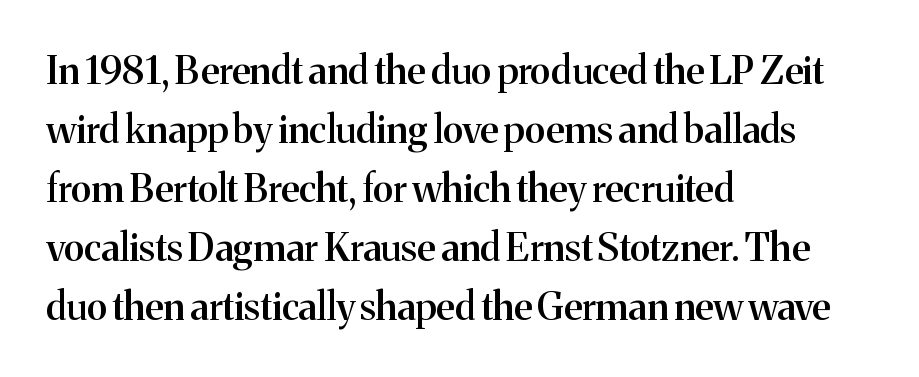
The image shows 38 px semibold serif type, upright; set left-aligned, normal line spacing (1.55x), normal letter spacing, not underlined; medium stroke contrast and a medium x-height.
